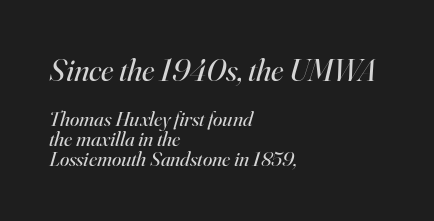
{"serif": "yes", "italic": "yes", "lean": "right", "slant_degrees": 16, "bold": "no", "weight": "regular", "width": "normal", "stroke_contrast": "high", "x_height": "small", "monospaced": "no", "underline": "no", "align": "left", "line_spacing": "tight", "line_spacing_ratio": 0.95, "letter_spacing": "normal", "letter_spacing_em": 0.0, "larger_block": "first", "size_ratio": 1.52, "glyph_px": 32}
